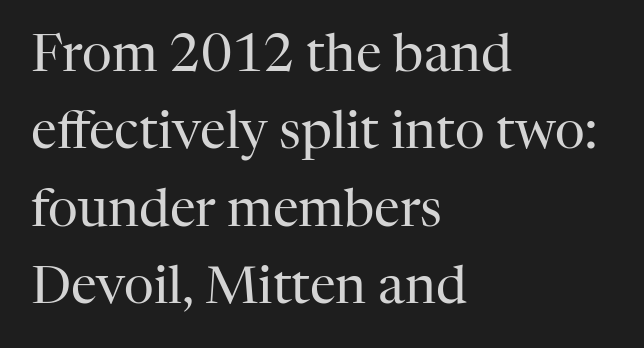
Q: Is the text bold? A: No.
Q: Is the text italic (slanted)? A: No, it is upright.
Q: Is the typeface a serif or a sans-serif typeface? A: Serif.
Q: Is the text underlined? A: No.
Q: How is the paragraph aligned? A: Left-aligned.
Q: Is the spacing between letters normal or unusually wide? A: Normal.
Q: Is the spacing between lines tight, normal or loose? A: Normal.
Q: Width (condensed, normal, or wide)? A: Normal.
Q: Stroke contrast? A: High.
Q: x-height? A: Medium.
Q: Monospaced? A: No.
